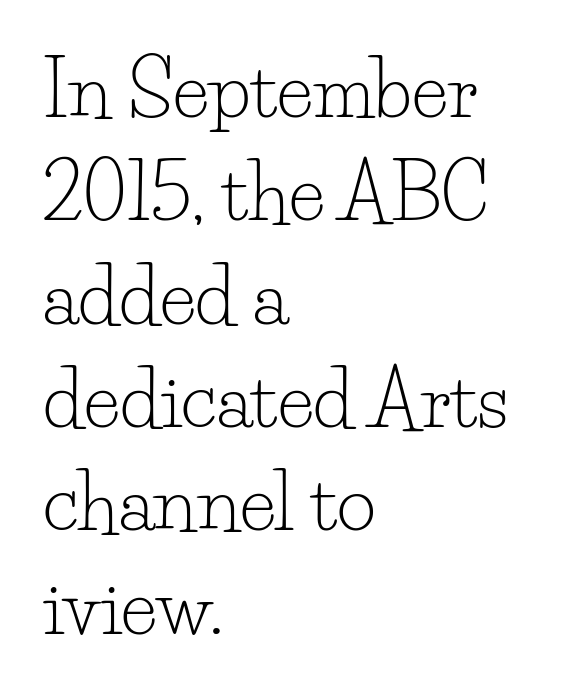
Note: serifs present on the glyphs. Check the space under the baseline: it is left empty. Every character sits straight up, as roman type does. Vertical spacing — default. All the whitespace from short lines collects on the right.
